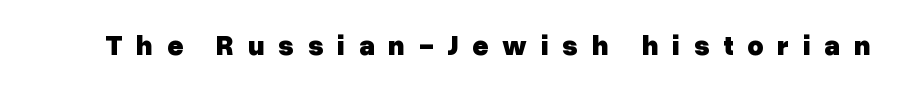
The image shows 28 px heavy sans-serif type, upright; set unusually wide letter spacing (+0.49 em), not underlined; low stroke contrast and a medium x-height.
